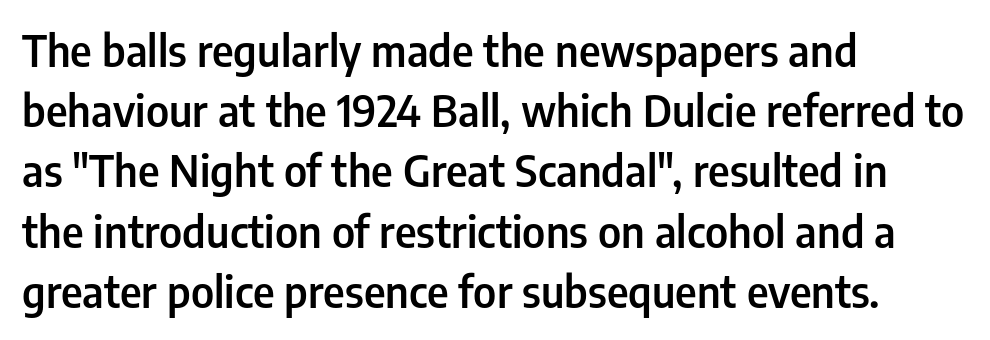
The image shows 43 px semibold, condensed sans-serif type, upright; set left-aligned, normal line spacing (1.4x), normal letter spacing, not underlined; low stroke contrast and a medium x-height.
